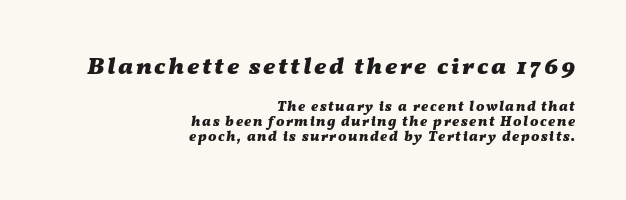
The image shows 24 px bold type, italic (leaning right); set right-aligned, tight line spacing (1.1x), not underlined; the first (top) block is 1.71x larger.
